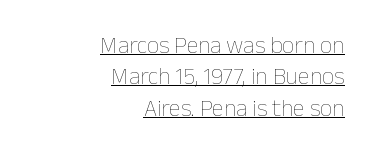
{"italic": "no", "bold": "no", "underline": "yes", "align": "right", "line_spacing": "normal", "line_spacing_ratio": 1.31, "letter_spacing": "normal", "letter_spacing_em": 0.0, "glyph_px": 24}
